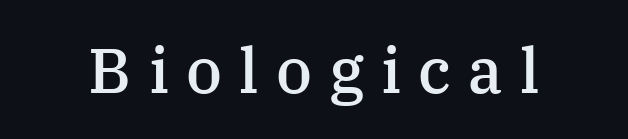
Tall strokes in this sample are plumb rather than angled. Tracking value appears strongly positive — letters spread wide. Compared with an ordinary text face, these strokes are moderately heavier — a semibold. Spacing verdict: proportional, widths tailored to each character.
